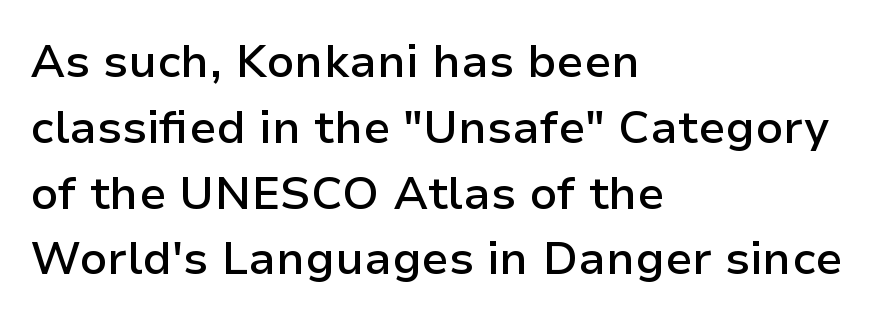
{"serif": "no", "italic": "no", "bold": "semi", "weight": "semibold", "width": "normal", "stroke_contrast": "low", "x_height": "medium", "monospaced": "no", "underline": "no", "align": "left", "line_spacing": "normal", "line_spacing_ratio": 1.43, "letter_spacing": "normal", "letter_spacing_em": 0.0, "glyph_px": 46}
